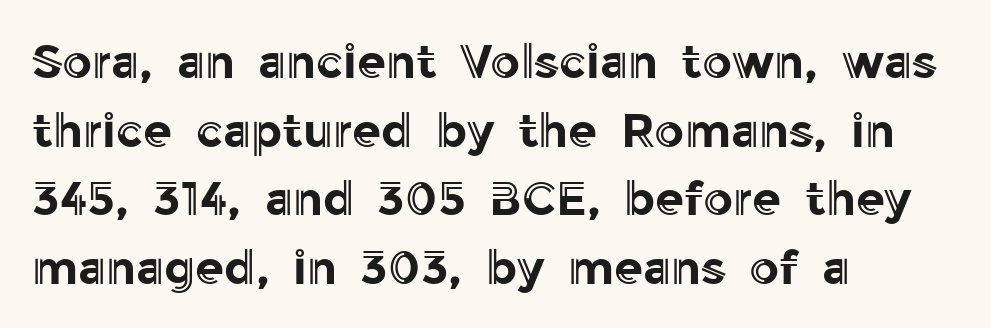
Q: Is the text italic (slanted)? A: No, it is upright.
Q: Is the text underlined? A: No.
Q: How is the paragraph aligned? A: Left-aligned.
Q: Is the spacing between letters normal or unusually wide? A: Normal.
Q: Is the spacing between lines tight, normal or loose? A: Normal.
Q: Width (condensed, normal, or wide)? A: Normal.
Q: x-height? A: Medium.
Q: Monospaced? A: No.
